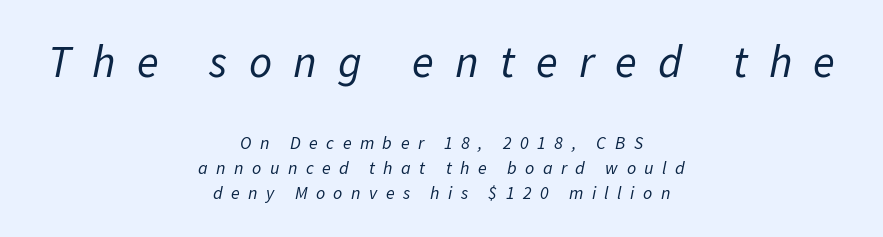
You get the large type first, then a drop to smaller type. The setting favours the middle, as headings and verse often do. The letters look calm and open, with moderate or lighter stems. Think of a printed novel: that variable character pitch is what you see here. The glyphs look as if they've been sheared to an angle. The letterforms stand isolated, each surrounded by extra space.
